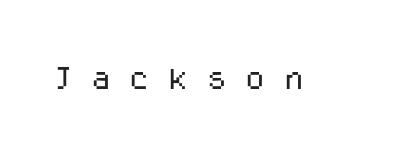
Only glyphs here, with clear space below each row. The passage shown is typed in a proportional face where columns would drift. Stems here are at most as thick as an everyday book face. Posture: straight, roman, zero tilt.
